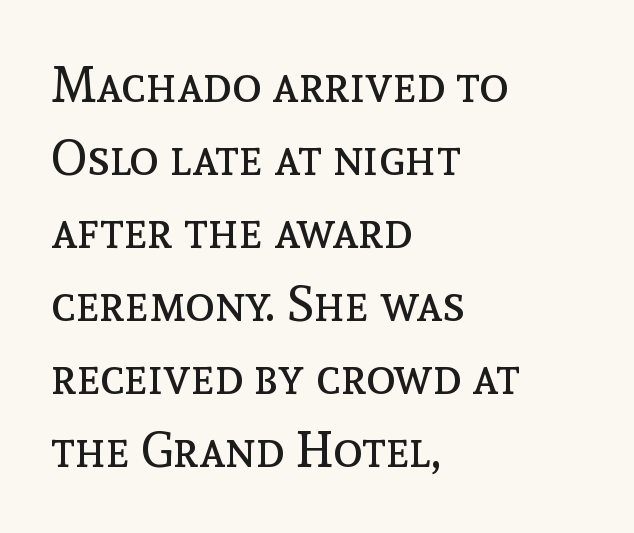
Type without underlining. This sample keeps an unexceptional amount of space between lines. Bold? No — there's no thickening of the strokes. Style check: upright.
